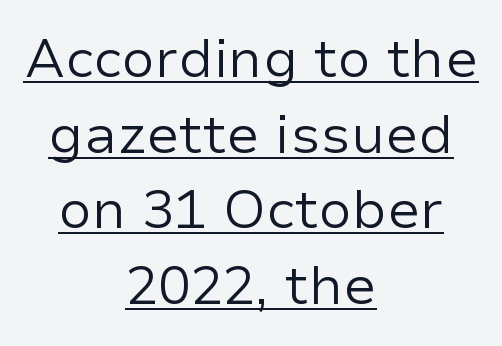
Are there feet on the stems? There aren't — it's a sans. Here the designer chose a conventional face with non-uniform glyph widths. Is the type heavy? It reads as light-to-regular instead. The gaps between neighbouring characters are ordinary and unremarkable.
